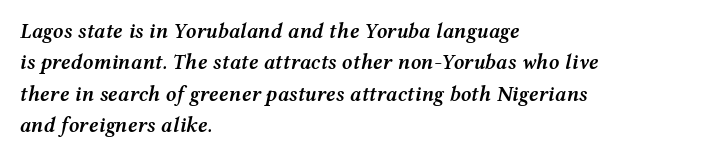
The space beneath each line is pristine and unruled. Where is the straight margin? On the left. How heavy is the stroke? Medium-heavy — a semibold, shy of bold. Observe the ordinary spacing: letters are neighbours, not strangers. The block of text has a typical density, with ordinary space between rows.
